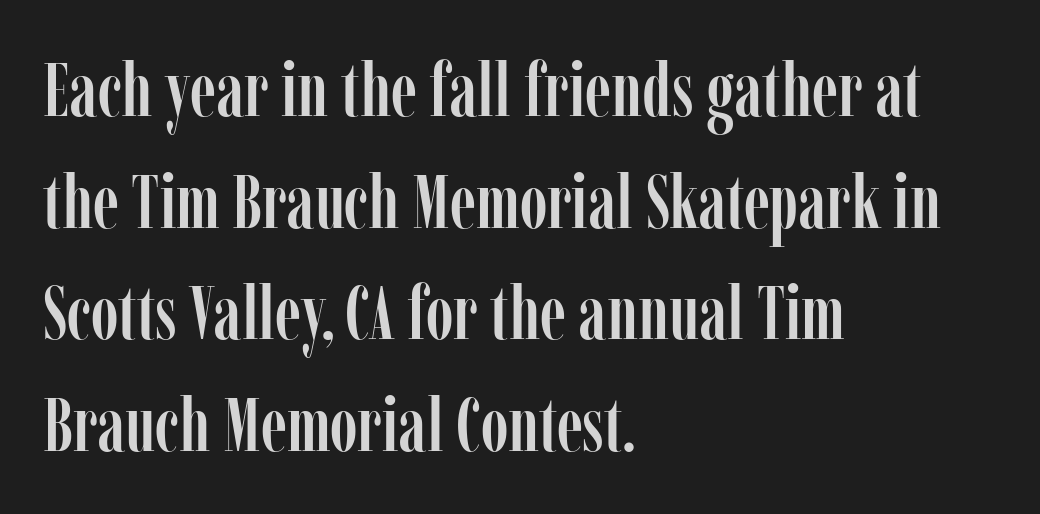
You can tell from the footed stems that serif type was used. The space between consecutive lines is moderate. The lettering holds an erect, upright posture throughout. Each row of text sits above clean, open space. A classic flush-left, rag-right setting is used for this passage. Think of a printed novel: that variable character pitch is what you see here.
